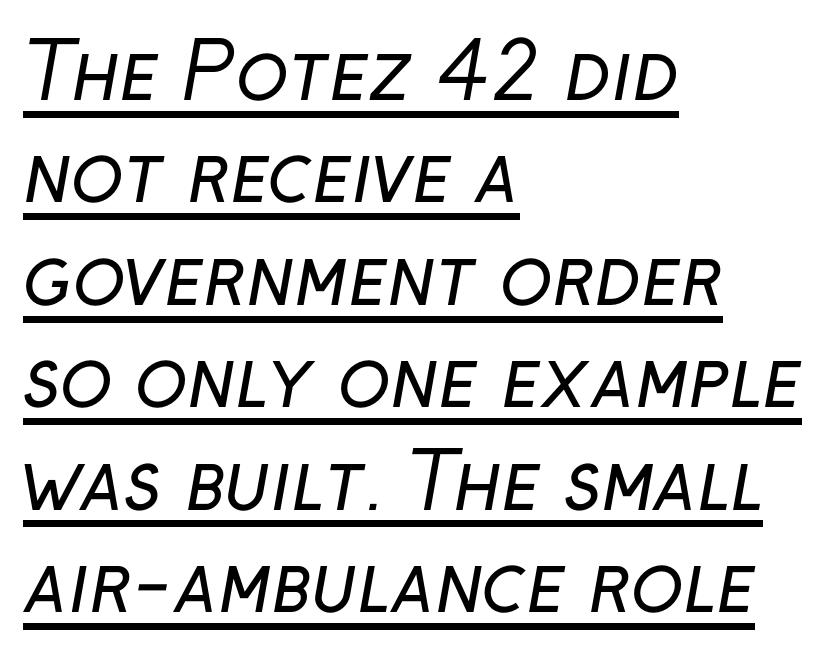
The image shows 77 px regular-weight sans-serif type; set left-aligned, normal line spacing (1.33x), normal letter spacing, underlined; low stroke contrast and a medium x-height.
